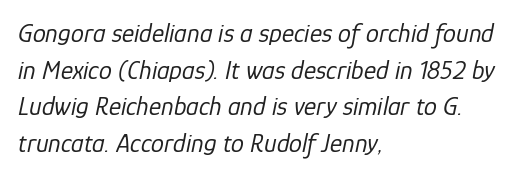
The image shows 26 px text type, italic (leaning right); set left-aligned, normal line spacing (1.41x), normal letter spacing, not underlined.
